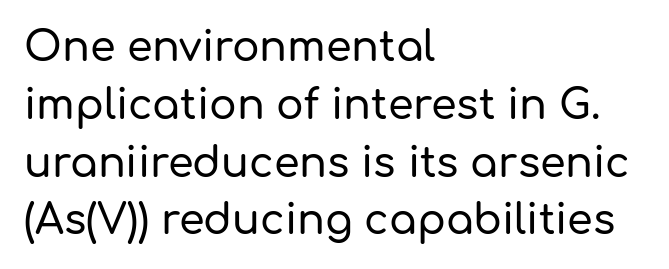
The image shows 41 px sans-serif type, upright; set left-aligned, normal line spacing (1.41x), normal letter spacing, not underlined; low stroke contrast and a medium x-height.
